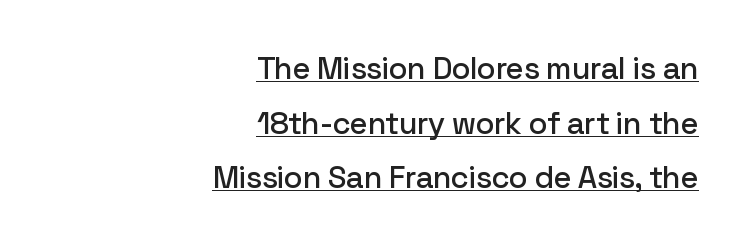
The image shows 31 px sans-serif type, upright; set right-aligned, line spacing 1.76x, normal letter spacing, underlined; low stroke contrast and a medium x-height.
